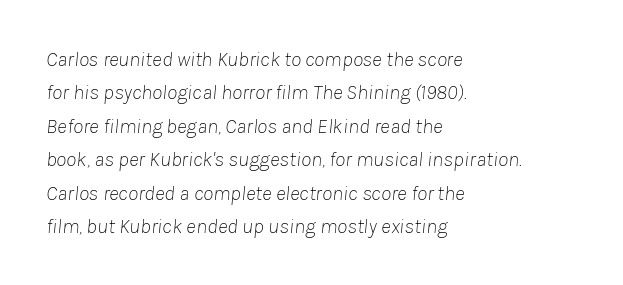
Q: Is the text bold? A: No.
Q: Is the text italic (slanted)? A: Yes, it leans right by about 8 degrees.
Q: Is the text underlined? A: No.
Q: How is the paragraph aligned? A: Left-aligned.
Q: Is the spacing between letters normal or unusually wide? A: Normal.
Q: Is the spacing between lines tight, normal or loose? A: Normal.
